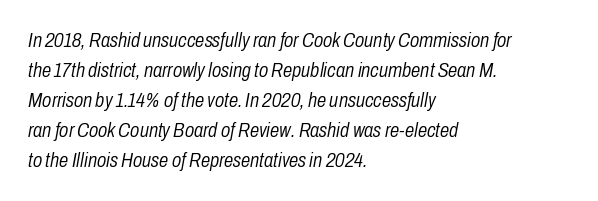
Q: Is the text bold? A: No.
Q: Is the text italic (slanted)? A: Yes, it leans right by about 10 degrees.
Q: Is the text underlined? A: No.
Q: How is the paragraph aligned? A: Left-aligned.
Q: Is the spacing between letters normal or unusually wide? A: Normal.
Q: Is the spacing between lines tight, normal or loose? A: Normal.
